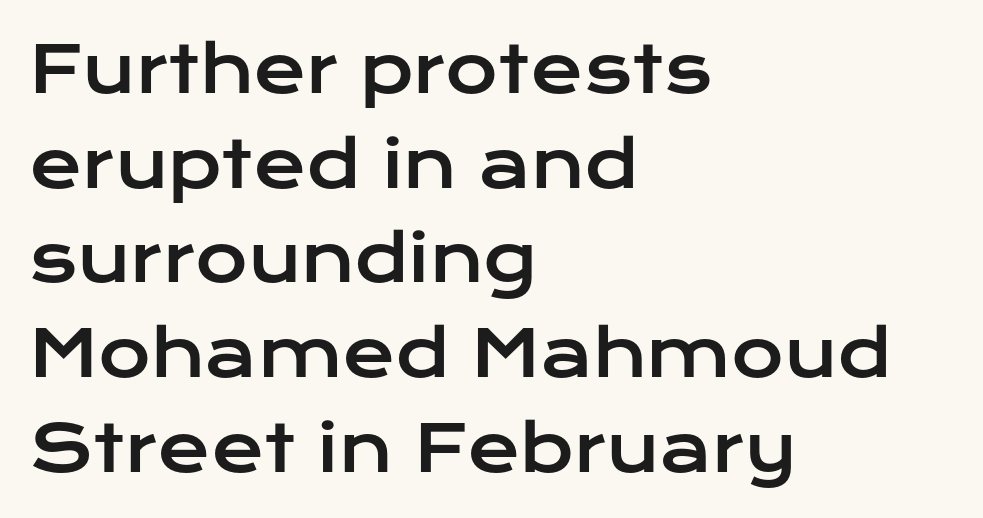
Q: Is the text italic (slanted)? A: No, it is upright.
Q: Is the typeface a serif or a sans-serif typeface? A: Sans-serif.
Q: Is the text underlined? A: No.
Q: How is the paragraph aligned? A: Left-aligned.
Q: Is the spacing between letters normal or unusually wide? A: Normal.
Q: Is the spacing between lines tight, normal or loose? A: Normal.
Q: Width (condensed, normal, or wide)? A: Wide.
Q: Stroke contrast? A: Low.
Q: x-height? A: Medium.
Q: Monospaced? A: No.
